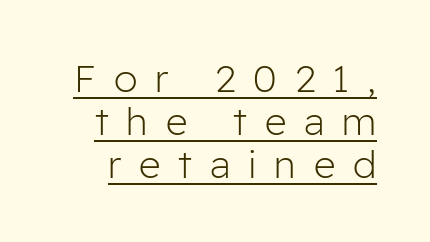
Whoever set this chose condensed vertical rhythm over breathing room. The gaps between neighbouring characters are conspicuously large. Heft: none added — not bold. I'd call this a sans setting — the letters go barefoot.
